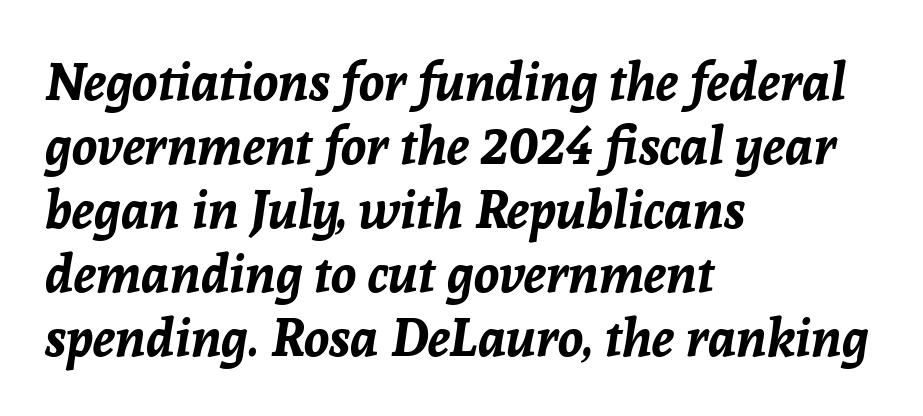
The image shows 52 px bold type, italic (leaning right); set left-aligned, line spacing 1.23x, normal letter spacing, not underlined; low stroke contrast and a medium x-height.
